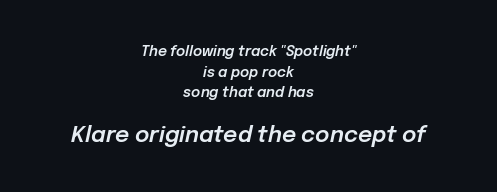
The image shows 22 px text type, italic (leaning right); set centered, normal line spacing (1.48x), normal letter spacing, not underlined; the second (bottom) block is 1.57x larger.
